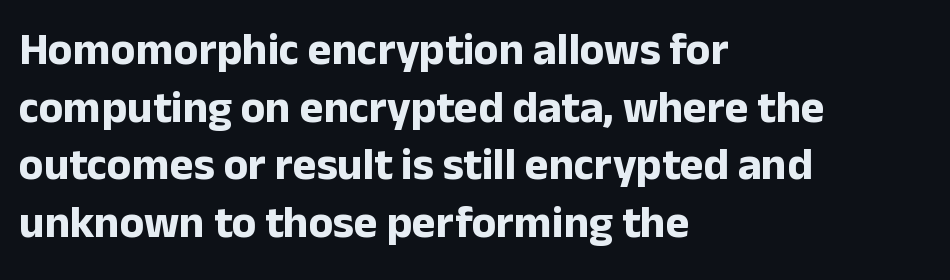
Q: Is the text bold? A: Yes.
Q: Is the text italic (slanted)? A: No, it is upright.
Q: Is the typeface a serif or a sans-serif typeface? A: Sans-serif.
Q: Is the text underlined? A: No.
Q: How is the paragraph aligned? A: Left-aligned.
Q: Is the spacing between letters normal or unusually wide? A: Normal.
Q: Is the spacing between lines tight, normal or loose? A: Normal.
Q: Width (condensed, normal, or wide)? A: Normal.
Q: Stroke contrast? A: Low.
Q: x-height? A: Medium.
Q: Monospaced? A: No.
